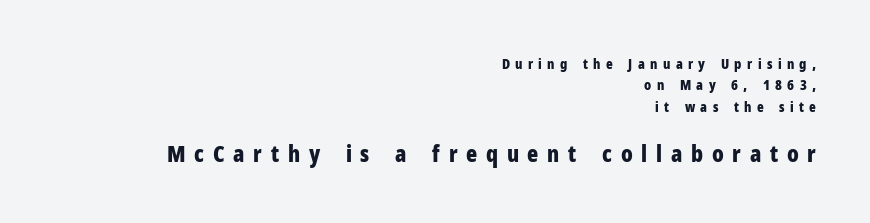
Caption: upper text group reduced, lower text group enlarged. Here the glyphs are tracked loosely, breaking word shapes into spaced letters. Posture: upright roman. Typeset ragged left — the right edge is the straight one.
